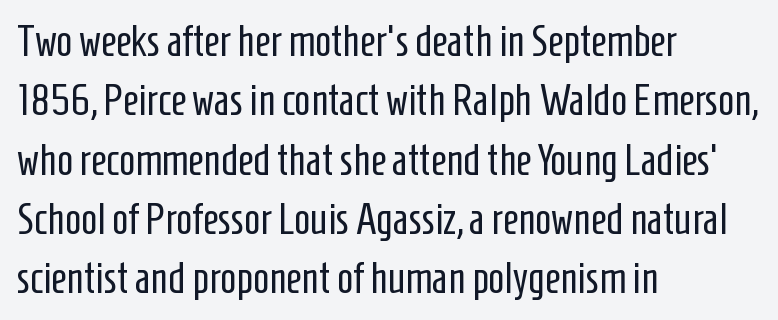
{"serif": "no", "italic": "no", "bold": "no", "weight": "regular", "width": "condensed", "stroke_contrast": "low", "x_height": "medium", "monospaced": "no", "underline": "no", "align": "left", "line_spacing": "normal", "line_spacing_ratio": 1.38, "letter_spacing": "normal", "letter_spacing_em": 0.0, "glyph_px": 43}
